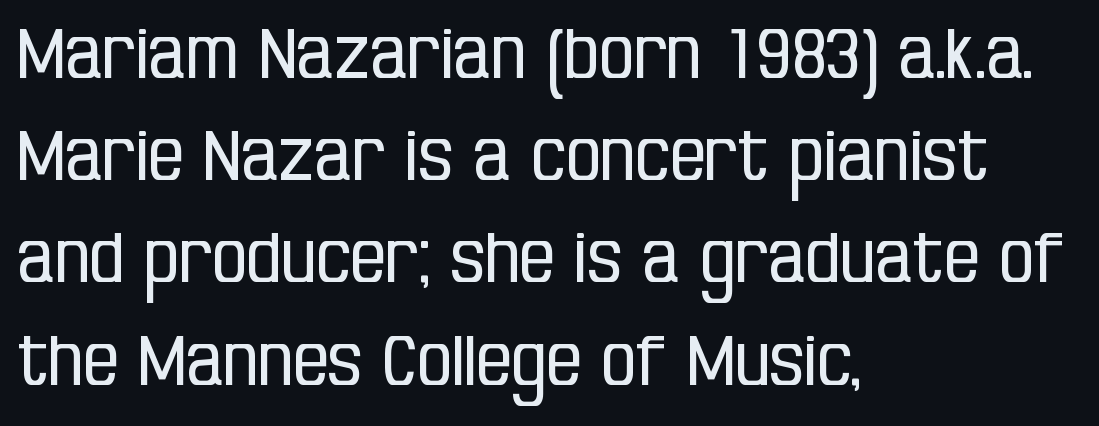
The image shows 70 px regular-weight, condensed sans-serif type, upright; set left-aligned, normal line spacing (1.46x), normal letter spacing, not underlined; low stroke contrast and a large x-height.
